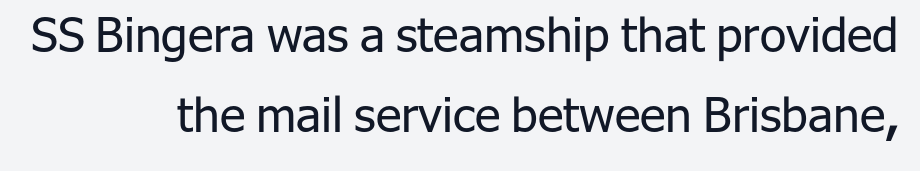
Students, note that the glyphs here touch the page at normal intervals. The passage shown is typed in a proportional face where columns would drift. Compared with typical paragraphs, the rows here are spaced about the same. Nope, no serifs anywhere on these letters. Weight class: somewhere from thin through regular.
